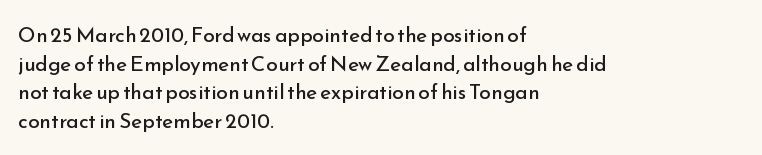
Line beginnings align vertically; line endings do not. Whoever set this chose a conventional vertical rhythm. Stroke mass is kept to a normal reading level or below. Nobody touched the tracking dial on this one.
